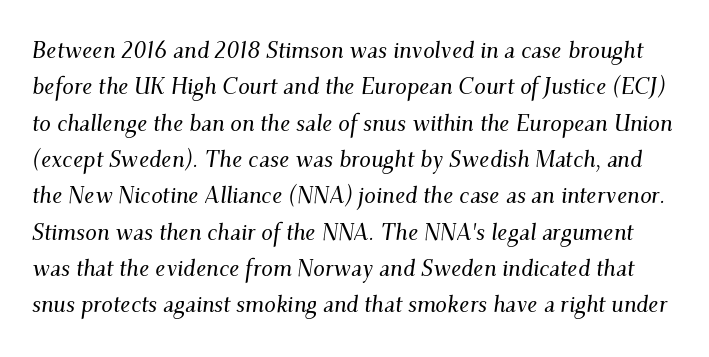
Caption: standard tracking, unaltered. The glyphs look as if they've been sheared to an angle. Only glyphs here, with clear space below each row. Regarding leading, the lines here are spaced in the standard way.
